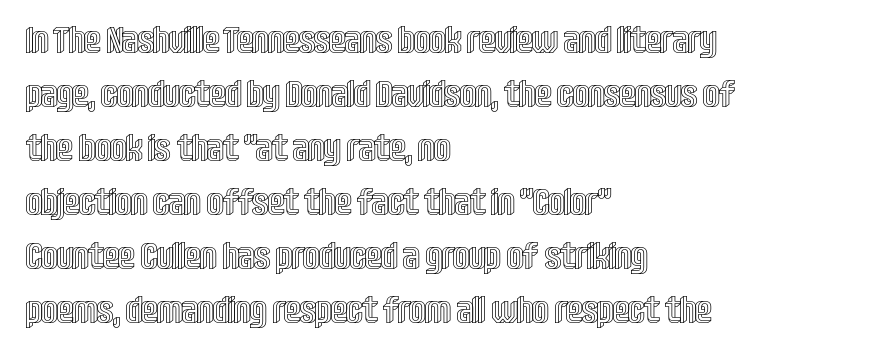
The image shows 36 px condensed type, upright; set left-aligned, normal line spacing (1.5x), normal letter spacing, not underlined; a large x-height.
